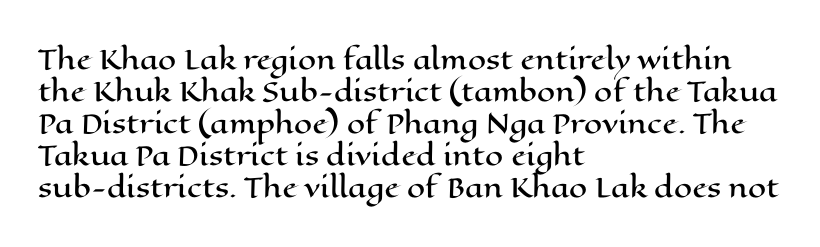
Q: Is the text italic (slanted)? A: No, it is upright.
Q: Is the text underlined? A: No.
Q: How is the paragraph aligned? A: Left-aligned.
Q: Is the spacing between letters normal or unusually wide? A: Normal.
